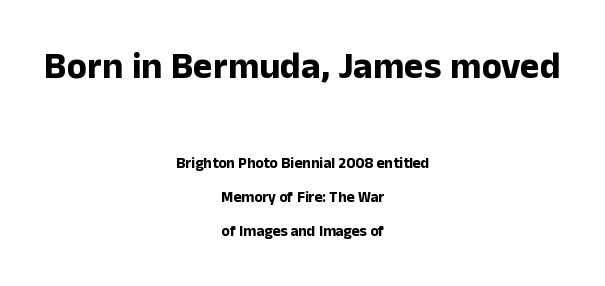
The image shows 37 px bold sans-serif type, upright; set centered, loose line spacing (2.24x), normal letter spacing, not underlined; the first (top) block is 2.47x larger; low stroke contrast and a medium x-height.
